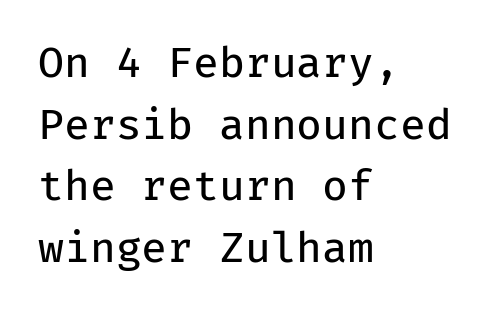
The image shows 42 px regular-weight sans-serif type, upright, monospaced; set left-aligned, normal line spacing (1.47x), normal letter spacing, not underlined; low stroke contrast and a medium x-height.
